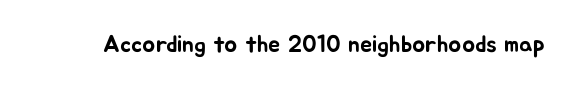
Q: Is the text italic (slanted)? A: No, it is upright.
Q: Is the text underlined? A: No.
Q: Is the spacing between letters normal or unusually wide? A: Normal.
